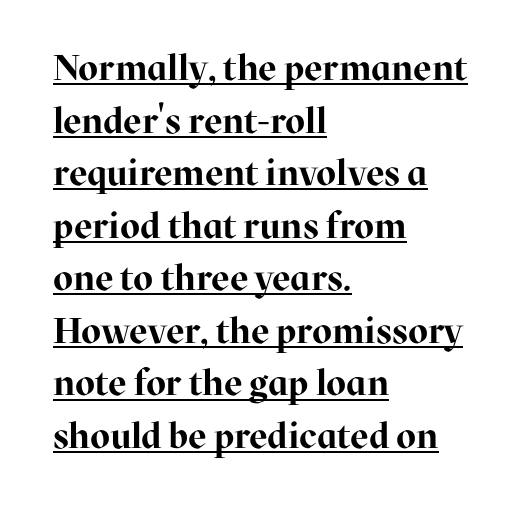
Q: Is the text bold? A: Yes.
Q: Is the text italic (slanted)? A: No, it is upright.
Q: Is the typeface a serif or a sans-serif typeface? A: Serif.
Q: Is the text underlined? A: Yes.
Q: How is the paragraph aligned? A: Left-aligned.
Q: Is the spacing between letters normal or unusually wide? A: Normal.
Q: Is the spacing between lines tight, normal or loose? A: Normal.
Q: Width (condensed, normal, or wide)? A: Normal.
Q: Stroke contrast? A: High.
Q: x-height? A: Medium.
Q: Monospaced? A: No.
